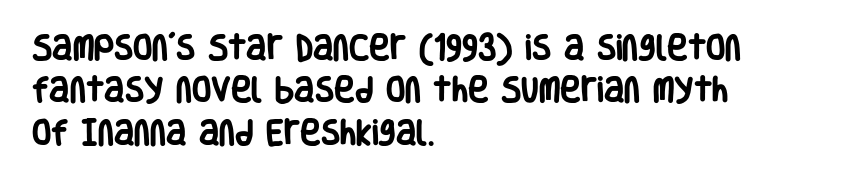
Q: Is the text bold? A: Yes.
Q: Is the text italic (slanted)? A: No, it is upright.
Q: Is the typeface a serif or a sans-serif typeface? A: Sans-serif.
Q: Is the text underlined? A: No.
Q: How is the paragraph aligned? A: Left-aligned.
Q: Is the spacing between letters normal or unusually wide? A: Normal.
Q: Is the spacing between lines tight, normal or loose? A: Normal.
Q: Width (condensed, normal, or wide)? A: Condensed.
Q: Stroke contrast? A: Low.
Q: x-height? A: Large.
Q: Monospaced? A: No.
